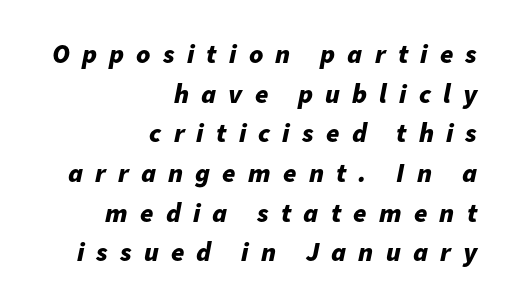
The image shows 27 px bold type, italic (leaning right); set right-aligned, normal line spacing (1.47x), unusually wide letter spacing (+0.45 em), not underlined.
